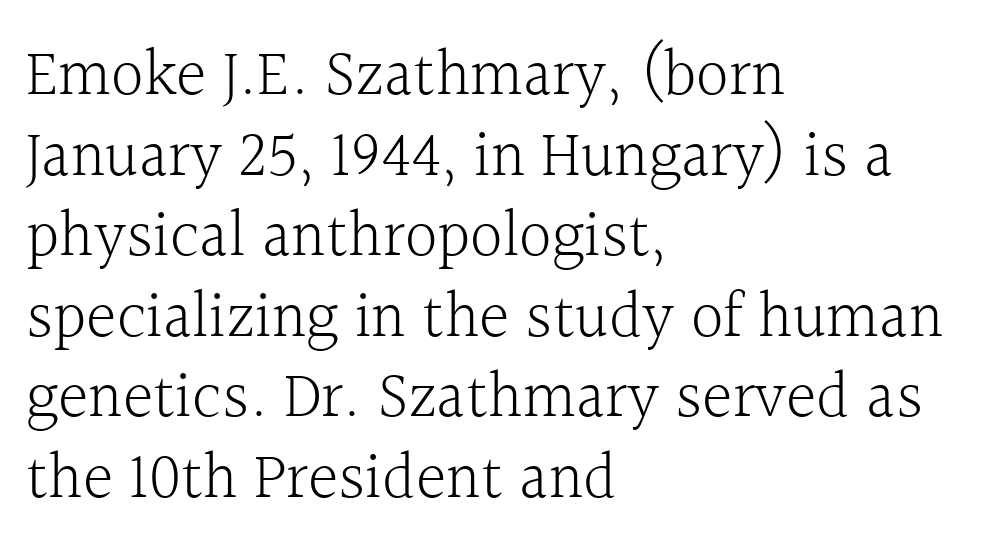
{"serif": "yes", "italic": "no", "bold": "no", "weight": "light", "width": "normal", "x_height": "medium", "monospaced": "no", "underline": "no", "align": "left", "line_spacing_ratio": 1.24, "letter_spacing": "normal", "letter_spacing_em": 0.0, "glyph_px": 65}
